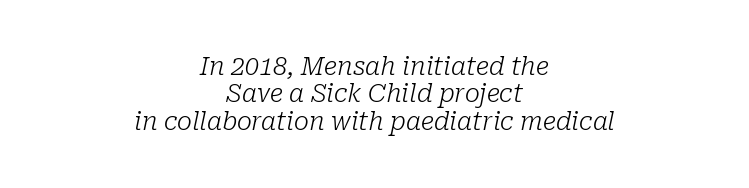
The paragraph has two soft edges and a firm central axis. On a weight scale, this lands at 450 or below. No word sits above an underline. If you drew a line through each stem, it would be angled.
